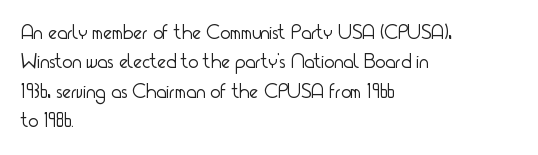
Q: Is the text bold? A: No.
Q: Is the text italic (slanted)? A: No, it is upright.
Q: Is the text underlined? A: No.
Q: How is the paragraph aligned? A: Left-aligned.
Q: Is the spacing between letters normal or unusually wide? A: Normal.
Q: Is the spacing between lines tight, normal or loose? A: Normal.
